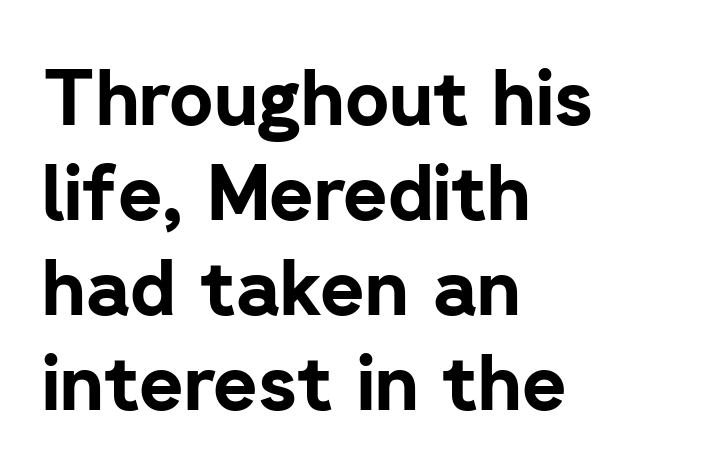
The image shows 76 px bold sans-serif type, upright; set left-aligned, normal line spacing (1.25x), normal letter spacing, not underlined; low stroke contrast and a medium x-height.
